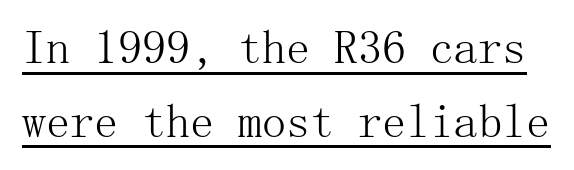
{"serif": "yes", "italic": "no", "bold": "no", "weight": "light", "width": "normal", "stroke_contrast": "medium", "x_height": "medium", "underline": "yes", "line_spacing": "normal", "line_spacing_ratio": 1.54, "letter_spacing": "normal", "letter_spacing_em": 0.0, "glyph_px": 48}
